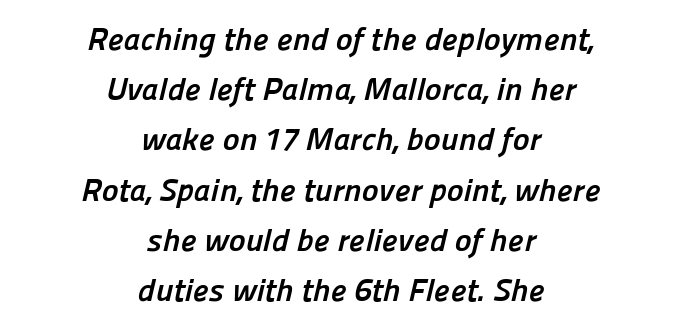
Q: Is the text bold? A: Yes.
Q: Is the typeface a serif or a sans-serif typeface? A: Sans-serif.
Q: Is the text underlined? A: No.
Q: How is the paragraph aligned? A: Centered.
Q: Is the spacing between letters normal or unusually wide? A: Normal.
Q: Is the spacing between lines tight, normal or loose? A: Normal.
Q: Width (condensed, normal, or wide)? A: Normal.
Q: Stroke contrast? A: Low.
Q: x-height? A: Medium.
Q: Monospaced? A: No.
